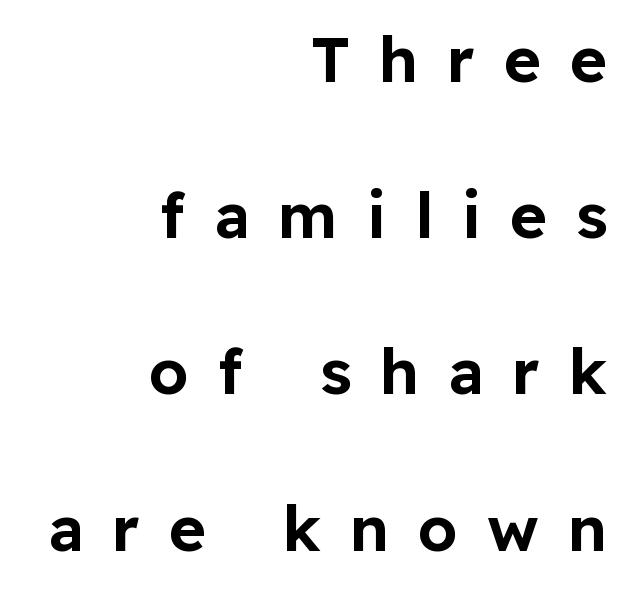
{"serif": "no", "italic": "no", "width": "normal", "stroke_contrast": "low", "x_height": "medium", "monospaced": "no", "underline": "no", "align": "right", "line_spacing": "loose", "line_spacing_ratio": 2.48, "letter_spacing": "wide", "letter_spacing_em": 0.46, "glyph_px": 63}
